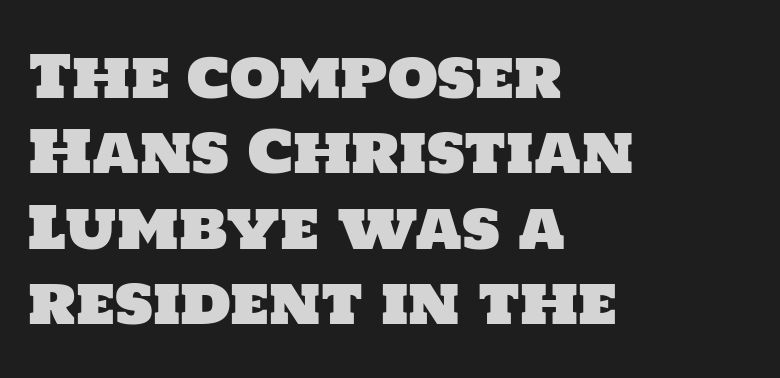
A normal amount of white space separates one row of letters from the next. What kind of face is this? One without serifs — a sans. Descenders are the only things crossing below the line. The line texture is even and compact thanks to regular tracking. Line starts are locked; line ends wander. These lines are rendered in a variable-pitch font.
